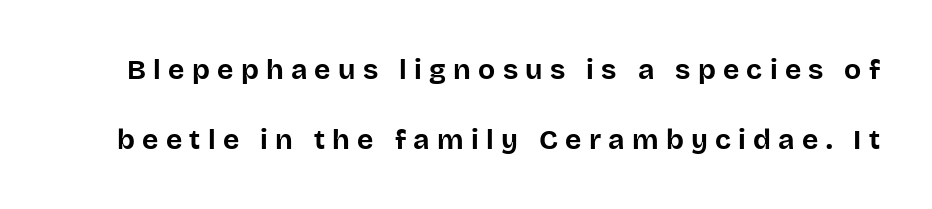
Rows of type keep a wide berth in the vertical direction. A roman cut, with each character standing at attention. Grotesque or geometric, the face here clearly has no serifs. Set as a true bold cut, around the 700 mark. The passage shown is typed in a proportional face where columns would drift. Is the letter spacing exaggerated? Yes — the characters are pushed far apart.
